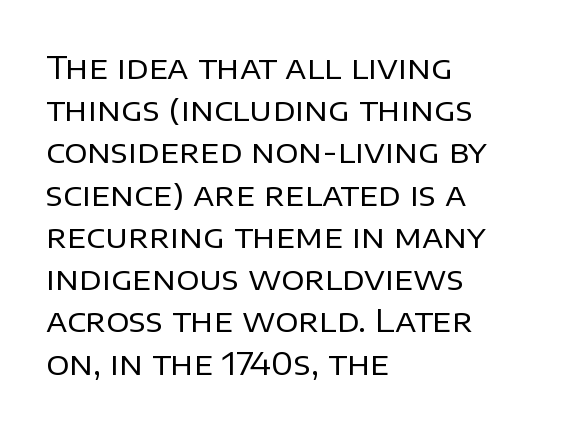
Nothing unusual about the tracking: characters are spaced as the font intends. Typeset ragged right — the left edge is the straight one. To sum up the face: it is a sans, with no serifs. Italic? Not at all — the glyphs are vertical.
